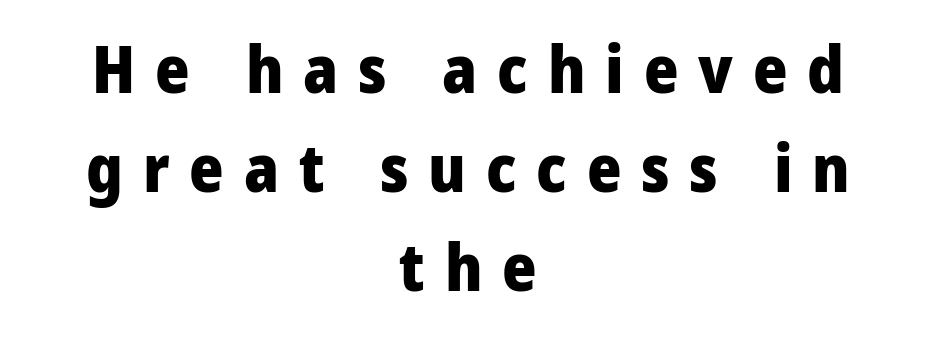
Q: Is the text bold? A: Yes.
Q: Is the text italic (slanted)? A: No, it is upright.
Q: Is the typeface a serif or a sans-serif typeface? A: Sans-serif.
Q: Is the text underlined? A: No.
Q: How is the paragraph aligned? A: Centered.
Q: Is the spacing between letters normal or unusually wide? A: Unusually wide.
Q: Is the spacing between lines tight, normal or loose? A: Normal.
Q: Width (condensed, normal, or wide)? A: Normal.
Q: Stroke contrast? A: Low.
Q: x-height? A: Medium.
Q: Monospaced? A: No.
